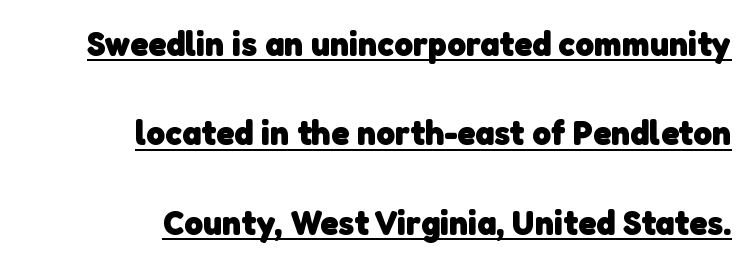
Q: Is the text bold? A: Yes.
Q: Is the typeface a serif or a sans-serif typeface? A: Sans-serif.
Q: Is the text underlined? A: Yes.
Q: How is the paragraph aligned? A: Right-aligned.
Q: Is the spacing between letters normal or unusually wide? A: Normal.
Q: Is the spacing between lines tight, normal or loose? A: Loose.
Q: Width (condensed, normal, or wide)? A: Normal.
Q: Stroke contrast? A: Low.
Q: x-height? A: Medium.
Q: Monospaced? A: No.
